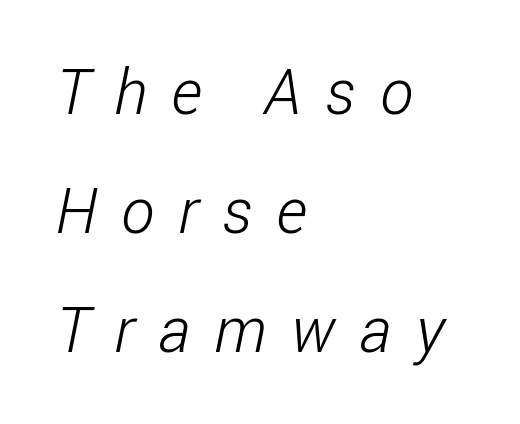
Q: Is the text bold? A: No.
Q: Is the typeface a serif or a sans-serif typeface? A: Sans-serif.
Q: Is the text underlined? A: No.
Q: How is the paragraph aligned? A: Left-aligned.
Q: Is the spacing between letters normal or unusually wide? A: Unusually wide.
Q: Width (condensed, normal, or wide)? A: Condensed.
Q: Stroke contrast? A: Low.
Q: x-height? A: Medium.
Q: Monospaced? A: No.
